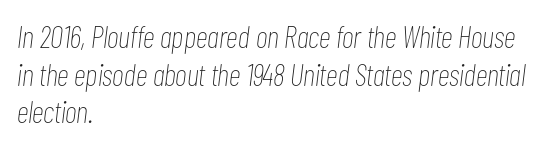
Q: Is the text bold? A: No.
Q: Is the text italic (slanted)? A: Yes, it leans right by about 7 degrees.
Q: Is the text underlined? A: No.
Q: How is the paragraph aligned? A: Left-aligned.
Q: Is the spacing between letters normal or unusually wide? A: Normal.
Q: Width (condensed, normal, or wide)? A: Condensed.
Q: Stroke contrast? A: Low.
Q: x-height? A: Medium.
Q: Monospaced? A: No.
